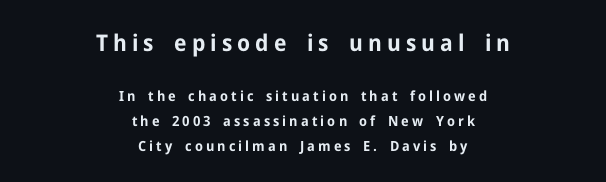
The image shows 23 px bold type, upright; set centered, line spacing 1.79x, unusually wide letter spacing (+0.22 em), not underlined; the first (top) block is 1.64x larger.
